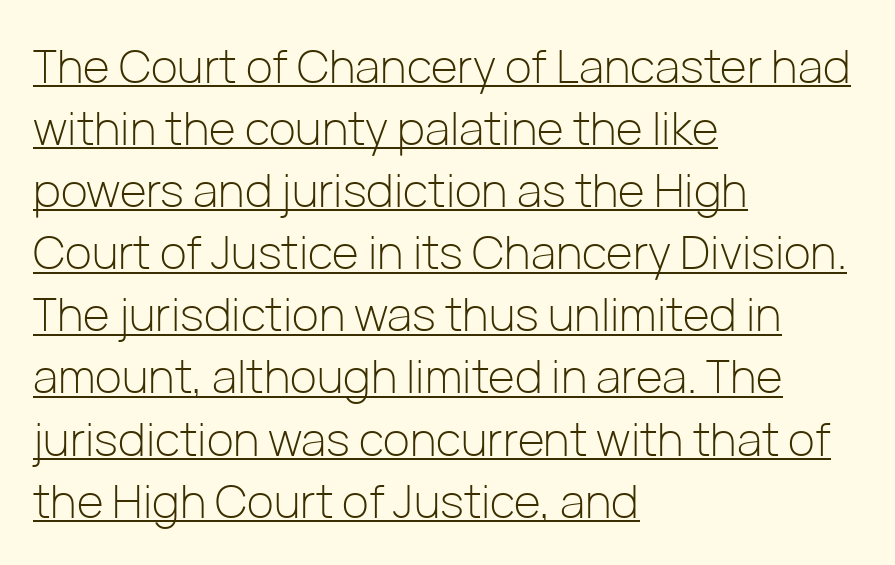
{"serif": "no", "italic": "no", "bold": "no", "weight": "light", "width": "normal", "stroke_contrast": "low", "x_height": "medium", "monospaced": "no", "underline": "yes", "align": "left", "line_spacing": "normal", "line_spacing_ratio": 1.35, "letter_spacing": "normal", "letter_spacing_em": 0.0, "glyph_px": 46}
